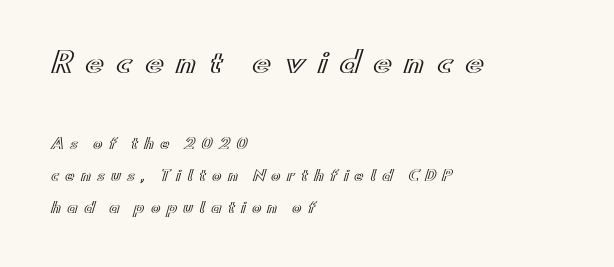
{"width": "wide", "x_height": "small", "monospaced": "no", "underline": "no", "align": "left", "line_spacing": "loose", "line_spacing_ratio": 2.3, "letter_spacing": "wide", "letter_spacing_em": 0.45, "larger_block": "first", "size_ratio": 2.0, "glyph_px": 28}
